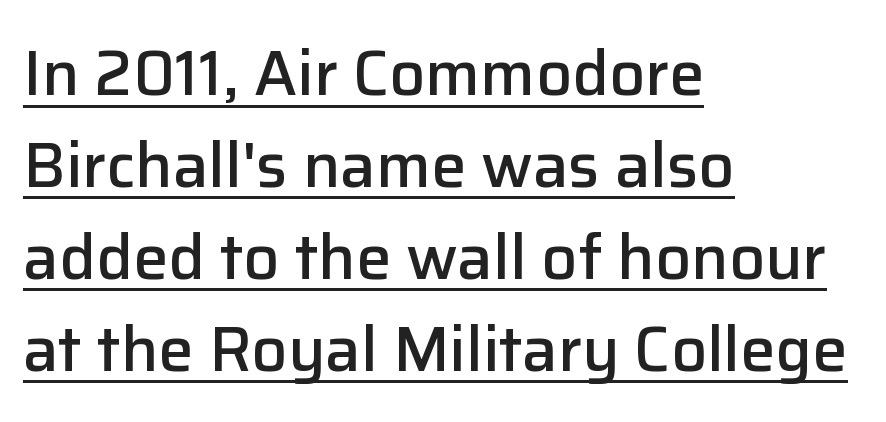
Q: Is the text bold? A: Semi-bold.
Q: Is the text italic (slanted)? A: No, it is upright.
Q: Is the typeface a serif or a sans-serif typeface? A: Sans-serif.
Q: Is the text underlined? A: Yes.
Q: How is the paragraph aligned? A: Left-aligned.
Q: Is the spacing between letters normal or unusually wide? A: Normal.
Q: Is the spacing between lines tight, normal or loose? A: Normal.
Q: Width (condensed, normal, or wide)? A: Normal.
Q: Stroke contrast? A: Low.
Q: x-height? A: Medium.
Q: Monospaced? A: No.
